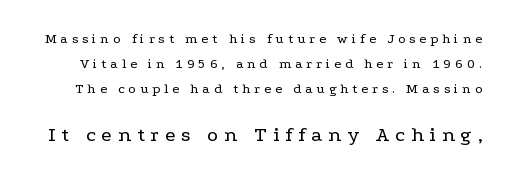
{"italic": "no", "bold": "no", "underline": "no", "line_spacing_ratio": 1.78, "letter_spacing": "wide", "letter_spacing_em": 0.28, "larger_block": "second", "size_ratio": 1.5, "glyph_px": 21}
